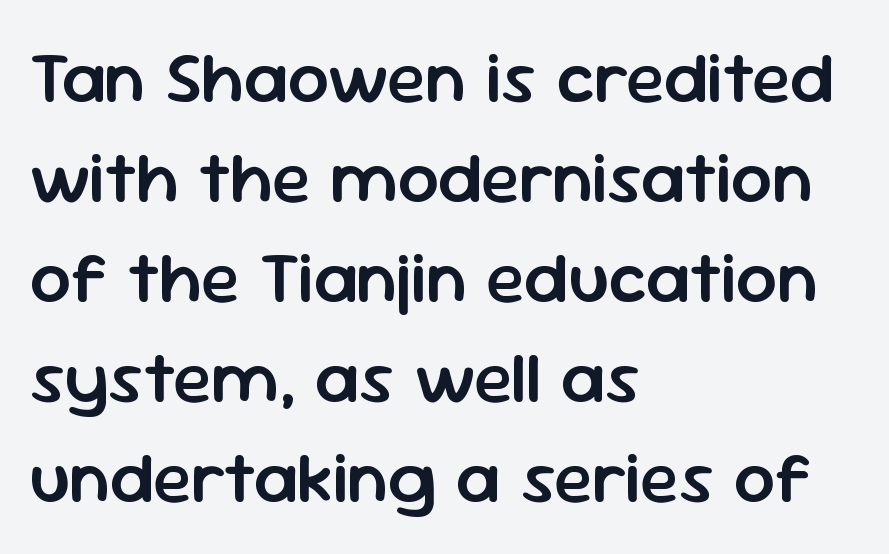
{"serif": "no", "italic": "no", "bold": "semi", "weight": "semibold", "width": "normal", "stroke_contrast": "low", "x_height": "medium", "monospaced": "no", "underline": "no", "align": "left", "line_spacing": "normal", "line_spacing_ratio": 1.37, "letter_spacing": "normal", "letter_spacing_em": 0.0, "glyph_px": 73}
